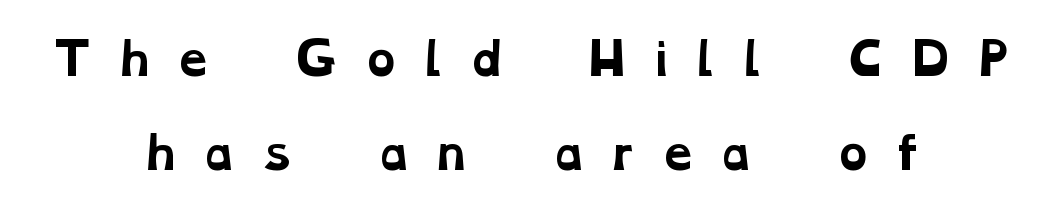
{"serif": "yes", "bold": "yes", "weight": "bold", "width": "wide", "stroke_contrast": "low", "x_height": "medium", "monospaced": "no", "underline": "no", "align": "center", "line_spacing": "loose", "line_spacing_ratio": 2.14, "letter_spacing": "wide", "letter_spacing_em": 0.46, "glyph_px": 44}
